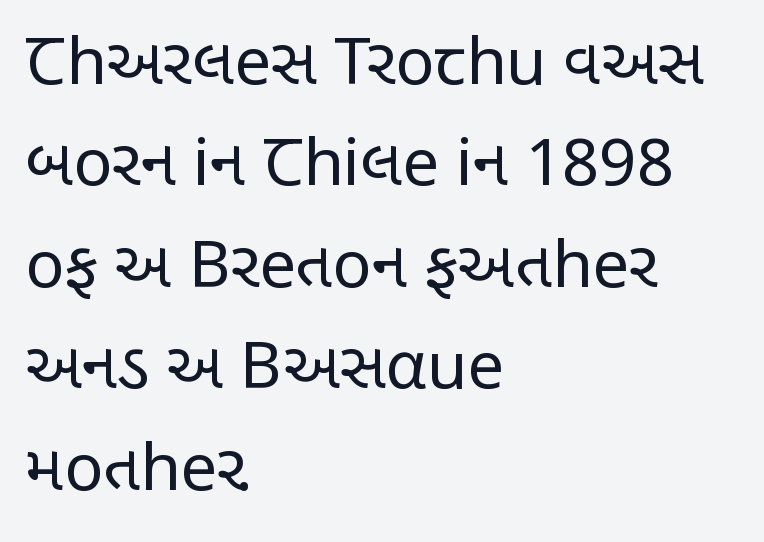
{"serif": "no", "italic": "no", "bold": "no", "weight": "regular", "width": "condensed", "stroke_contrast": "low", "x_height": "large", "monospaced": "no", "underline": "no", "align": "left", "line_spacing": "normal", "line_spacing_ratio": 1.56, "letter_spacing": "normal", "letter_spacing_em": 0.0, "glyph_px": 65}
